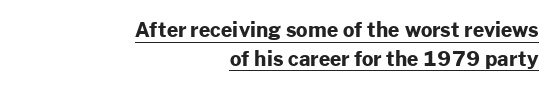
This is underlined copy, the kind a proofreader might mark for attention. Typographic density is high because the face is bold. These lines sit exactly where default settings would place them. The text block is weighted toward the right margin, trailing off unevenly leftward. Default kerning and tracking; the words read as compact shapes. Notice how the stems are strictly vertical — no italics here.
